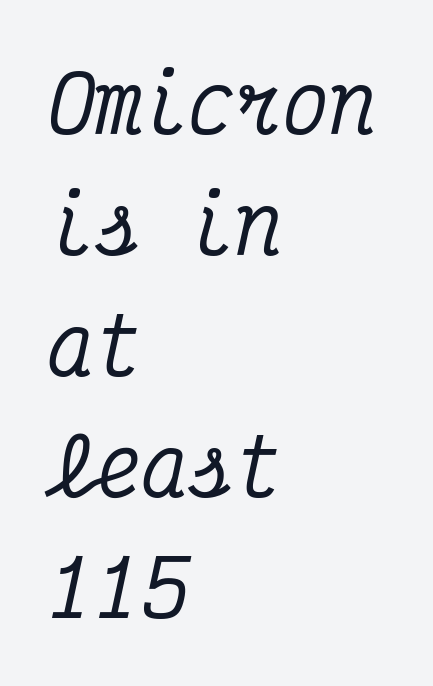
Slant detected: the letters are inclined. The tracking reads as untouched default to a designer's eye. The line-height multiplier appears to be the usual default. These lines are rendered in a fixed-pitch font.
